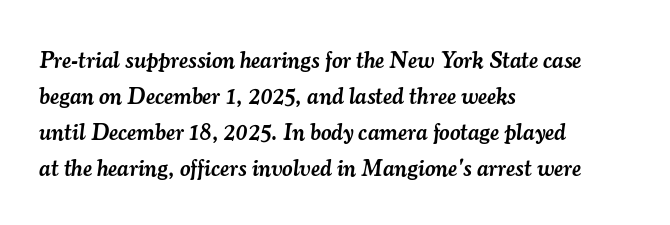
The image shows 23 px text type, italic (leaning right); set left-aligned, normal line spacing (1.56x), normal letter spacing, not underlined.
